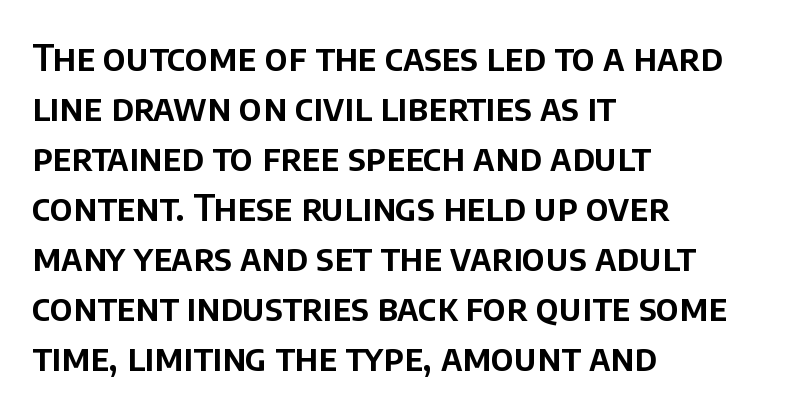
{"serif": "no", "italic": "no", "width": "normal", "stroke_contrast": "low", "x_height": "large", "monospaced": "no", "underline": "no", "align": "left", "line_spacing": "normal", "line_spacing_ratio": 1.35, "letter_spacing": "normal", "letter_spacing_em": 0.0, "glyph_px": 37}
